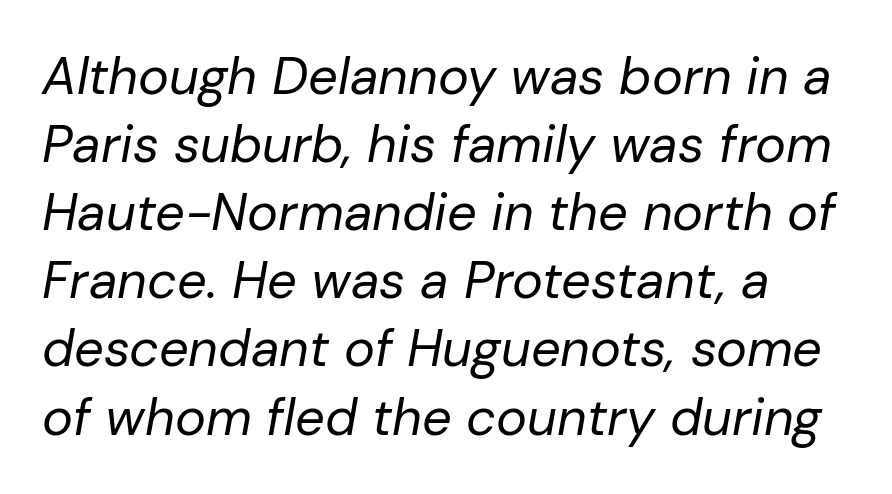
{"italic": "yes", "lean": "right", "slant_degrees": 10, "bold": "no", "weight": "regular", "width": "normal", "stroke_contrast": "low", "x_height": "medium", "monospaced": "no", "underline": "no", "line_spacing": "normal", "line_spacing_ratio": 1.31, "letter_spacing": "normal", "letter_spacing_em": 0.0, "glyph_px": 52}
